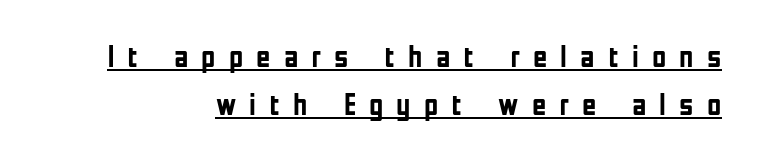
The setting favours the right margin, as signatures and pull-quotes sometimes do. Stroke thickness is high; the sample reads as a true bold. Regular leading. You could not count columns in this text — the font is proportionally spaced. Notice how a bar underscores the lettering throughout.
